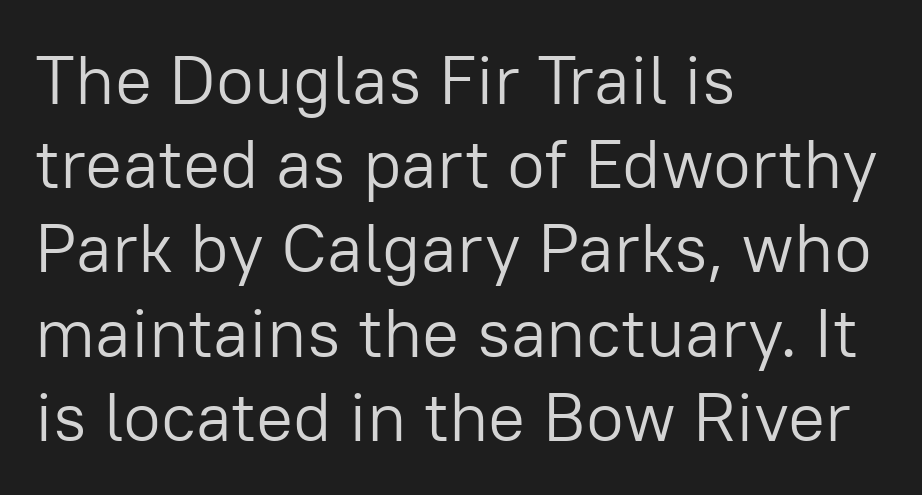
Q: Is the text bold? A: No.
Q: Is the text italic (slanted)? A: No, it is upright.
Q: Is the typeface a serif or a sans-serif typeface? A: Sans-serif.
Q: Is the text underlined? A: No.
Q: How is the paragraph aligned? A: Left-aligned.
Q: Is the spacing between letters normal or unusually wide? A: Normal.
Q: Width (condensed, normal, or wide)? A: Normal.
Q: Stroke contrast? A: Low.
Q: x-height? A: Medium.
Q: Monospaced? A: No.
